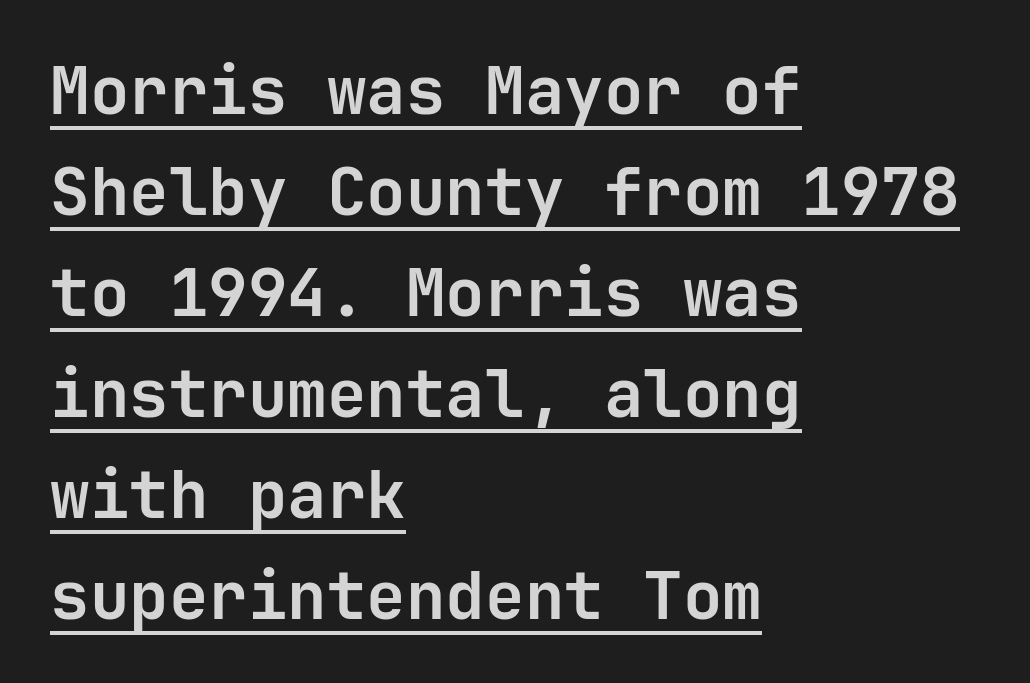
You'd pick this weight for a headline — it's a proper bold. The glyphs are accompanied by a horizontal stroke just below them. Students, note that the glyphs here touch the page at normal intervals. Tall strokes in this sample are plumb rather than angled. The letters carry no serifs — their stems end cleanly without finishing strokes. The rendering uses a moderate line-height, typical for paragraphs.
